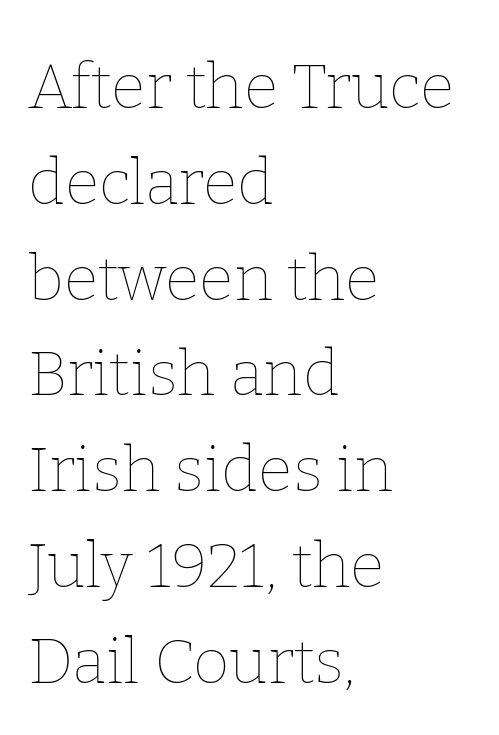
{"italic": "no", "bold": "no", "weight": "thin", "width": "normal", "stroke_contrast": "low", "x_height": "medium", "monospaced": "no", "underline": "no", "align": "left", "line_spacing": "normal", "line_spacing_ratio": 1.52, "letter_spacing": "normal", "letter_spacing_em": 0.0, "glyph_px": 63}
